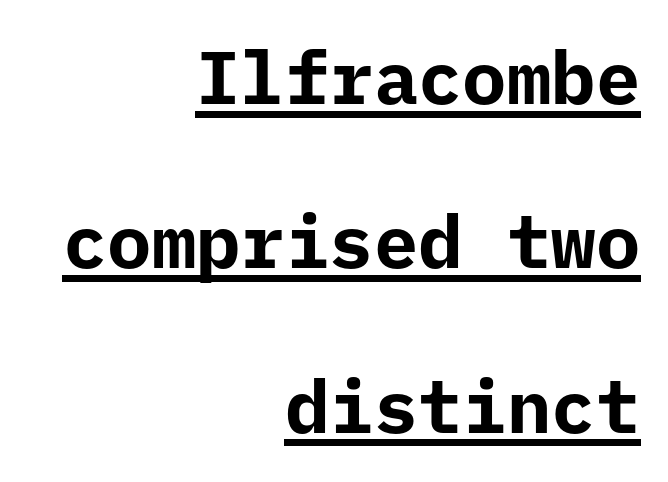
{"serif": "no", "italic": "no", "bold": "yes", "weight": "bold", "width": "normal", "stroke_contrast": "low", "x_height": "medium", "monospaced": "yes", "underline": "yes", "align": "right", "line_spacing": "loose", "line_spacing_ratio": 2.22, "letter_spacing": "normal", "letter_spacing_em": 0.0, "glyph_px": 74}
